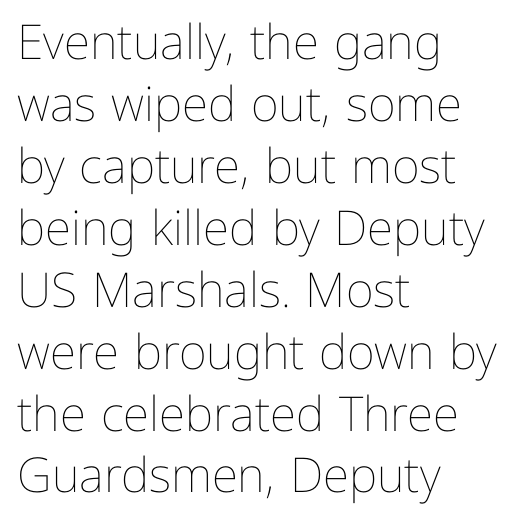
Q: Is the text bold? A: No.
Q: Is the text italic (slanted)? A: No, it is upright.
Q: Is the text underlined? A: No.
Q: How is the paragraph aligned? A: Left-aligned.
Q: Is the spacing between letters normal or unusually wide? A: Normal.
Q: Is the spacing between lines tight, normal or loose? A: Normal.
Q: Width (condensed, normal, or wide)? A: Normal.
Q: Stroke contrast? A: Low.
Q: x-height? A: Medium.
Q: Monospaced? A: No.
